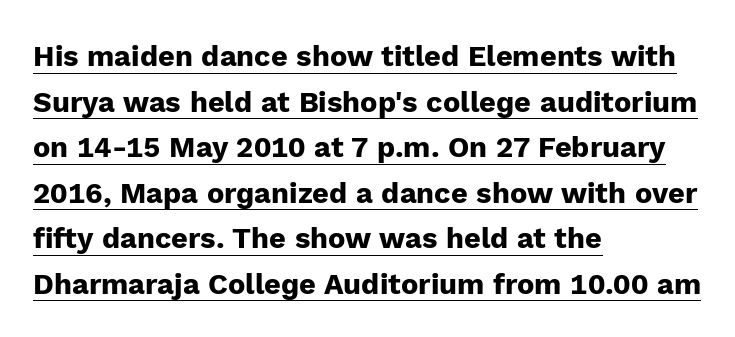
Q: Is the text bold? A: Yes.
Q: Is the text italic (slanted)? A: No, it is upright.
Q: Is the typeface a serif or a sans-serif typeface? A: Sans-serif.
Q: Is the text underlined? A: Yes.
Q: How is the paragraph aligned? A: Left-aligned.
Q: Is the spacing between letters normal or unusually wide? A: Normal.
Q: Is the spacing between lines tight, normal or loose? A: Normal.
Q: Width (condensed, normal, or wide)? A: Normal.
Q: Stroke contrast? A: Low.
Q: x-height? A: Medium.
Q: Monospaced? A: No.
